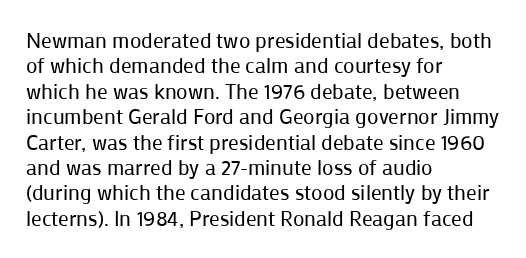
Q: Is the text bold? A: No.
Q: Is the text italic (slanted)? A: No, it is upright.
Q: Is the text underlined? A: No.
Q: How is the paragraph aligned? A: Left-aligned.
Q: Is the spacing between letters normal or unusually wide? A: Normal.
